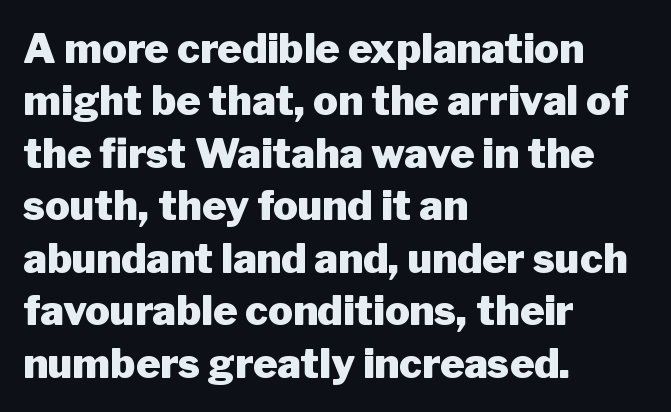
Q: Is the text bold? A: Yes.
Q: Is the text italic (slanted)? A: No, it is upright.
Q: Is the typeface a serif or a sans-serif typeface? A: Sans-serif.
Q: Is the text underlined? A: No.
Q: How is the paragraph aligned? A: Left-aligned.
Q: Is the spacing between letters normal or unusually wide? A: Normal.
Q: Is the spacing between lines tight, normal or loose? A: Normal.
Q: Width (condensed, normal, or wide)? A: Normal.
Q: Stroke contrast? A: Low.
Q: x-height? A: Medium.
Q: Monospaced? A: No.
